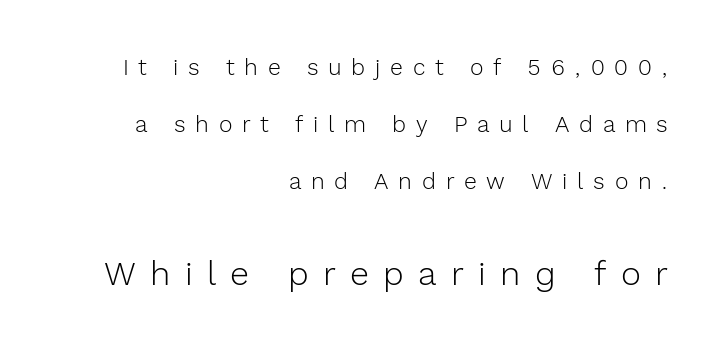
Q: Is the text bold? A: No.
Q: Is the text italic (slanted)? A: No, it is upright.
Q: Is the typeface a serif or a sans-serif typeface? A: Sans-serif.
Q: Is the text underlined? A: No.
Q: How is the paragraph aligned? A: Right-aligned.
Q: Is the spacing between letters normal or unusually wide? A: Unusually wide.
Q: Is the spacing between lines tight, normal or loose? A: Loose.
Q: Which block of text is set in a larger size, the first (top) or the second (bottom)? A: The second (bottom) one.
Q: Width (condensed, normal, or wide)? A: Normal.
Q: x-height? A: Medium.
Q: Monospaced? A: No.
